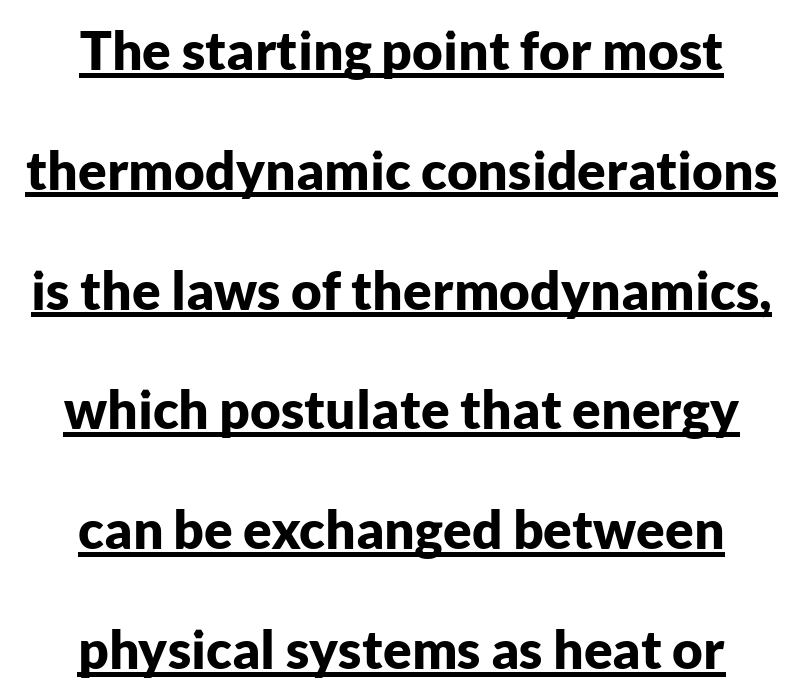
{"serif": "no", "italic": "no", "bold": "yes", "weight": "bold", "width": "normal", "stroke_contrast": "low", "x_height": "medium", "monospaced": "no", "underline": "yes", "align": "center", "line_spacing": "loose", "line_spacing_ratio": 2.26, "letter_spacing": "normal", "letter_spacing_em": 0.0, "glyph_px": 53}
